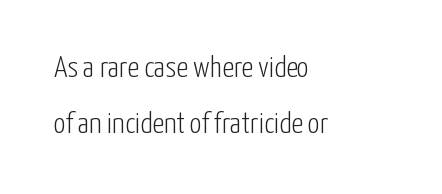
The image shows 30 px light, condensed sans-serif type, upright; set left-aligned, line spacing 1.88x, normal letter spacing, not underlined; low stroke contrast and a medium x-height.
